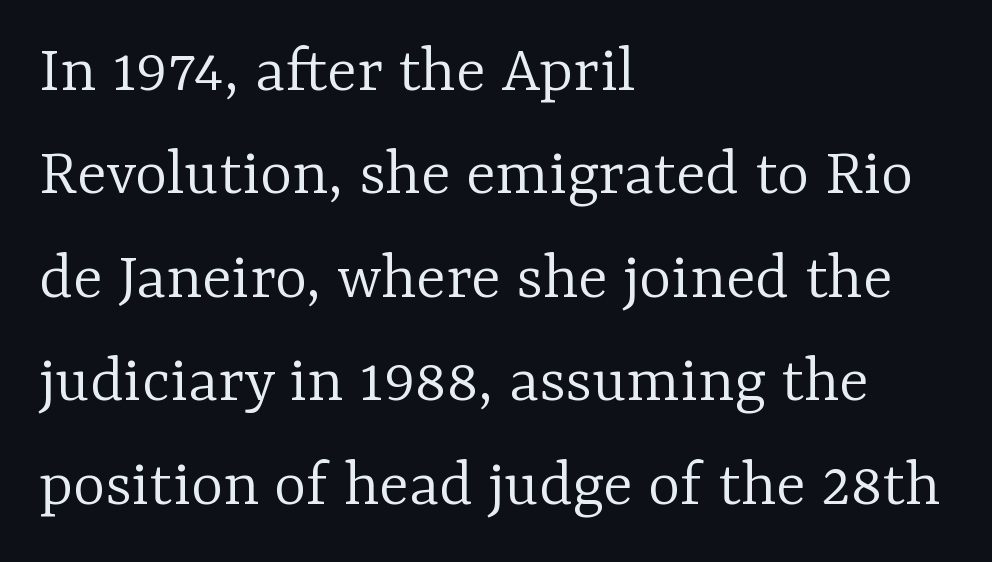
Q: Is the text bold? A: No.
Q: Is the text italic (slanted)? A: No, it is upright.
Q: Is the typeface a serif or a sans-serif typeface? A: Serif.
Q: Is the text underlined? A: No.
Q: How is the paragraph aligned? A: Left-aligned.
Q: Is the spacing between letters normal or unusually wide? A: Normal.
Q: Is the spacing between lines tight, normal or loose? A: Normal.
Q: Width (condensed, normal, or wide)? A: Normal.
Q: Stroke contrast? A: Low.
Q: x-height? A: Medium.
Q: Monospaced? A: No.
